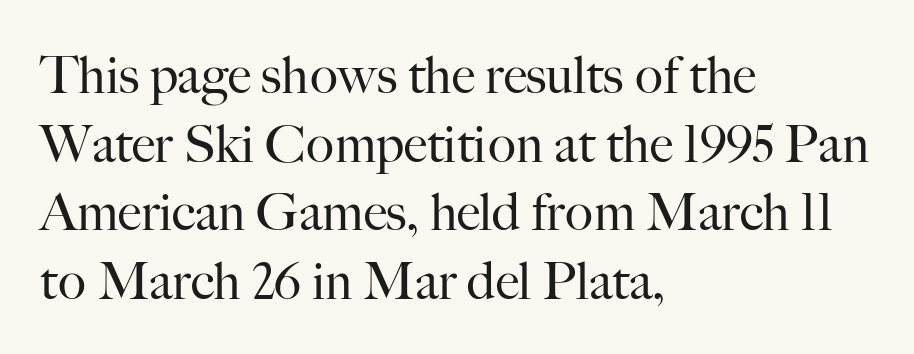
The image shows 52 px regular-weight serif type, upright; set left-aligned, normal line spacing (1.32x), normal letter spacing, not underlined; high stroke contrast and a small x-height.
